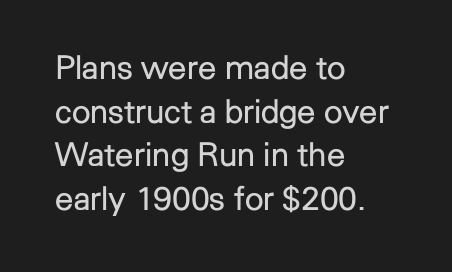
You could not count columns in this text — the font is proportionally spaced. These lines are set flush left with a ragged right edge. Ascenders rise straight up at ninety degrees. The passage shown stacks its lines at a standard gap. Bare-footed words on every line. Words appear dense and cohesive because spacing is normal.
